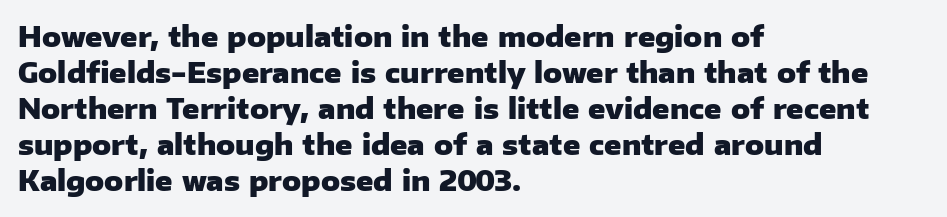
Layout note: lines flush left. Every stem runs plumb, perpendicular to the baseline. The passage shown is typeset with a sans-serif family. Each letter keeps its own natural width here, so spacing adapts to shape.
